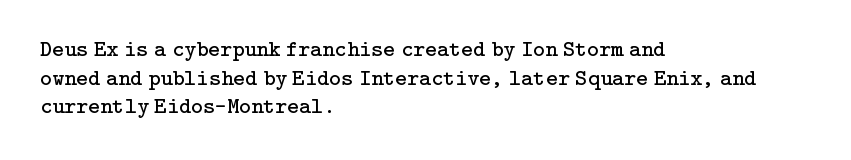
Q: Is the text bold? A: No.
Q: Is the text italic (slanted)? A: No, it is upright.
Q: Is the text underlined? A: No.
Q: How is the paragraph aligned? A: Left-aligned.
Q: Is the spacing between letters normal or unusually wide? A: Normal.
Q: Is the spacing between lines tight, normal or loose? A: Normal.
